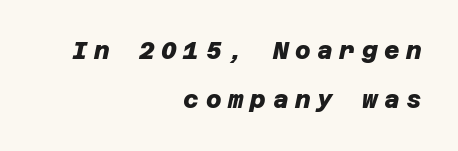
The image shows 24 px bold type; set right-aligned, loose line spacing (2.06x), unusually wide letter spacing (+0.28 em), not underlined.
